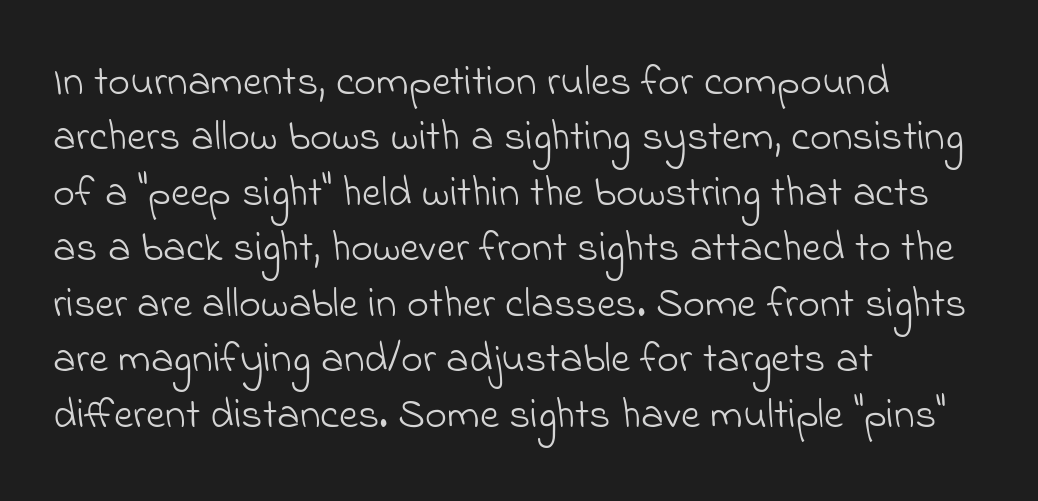
The characters are drawn with everyday or finer stroke widths. Layout note: lines flush left. Does the type have serifs? No, each stem ends abruptly. Evenly set lines give the paragraph a standard silhouette. A typesetter would call this proportional, since set widths differ per character. The space directly below the letters is spotless.
